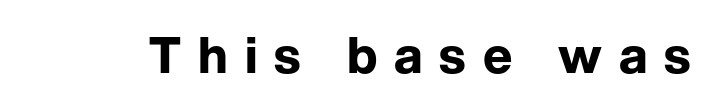
{"serif": "no", "italic": "no", "bold": "yes", "weight": "bold", "width": "normal", "stroke_contrast": "low", "x_height": "medium", "monospaced": "no", "underline": "no", "letter_spacing": "wide", "letter_spacing_em": 0.34, "glyph_px": 50}
